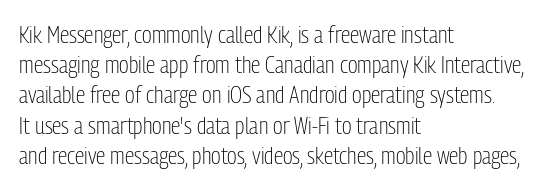
The image shows 24 px text type, upright; set left-aligned, normal line spacing (1.26x), normal letter spacing, not underlined.
